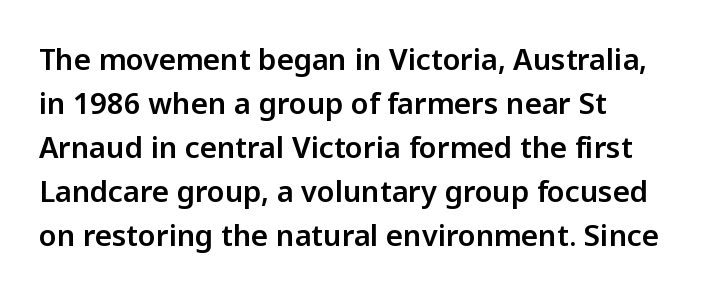
{"serif": "no", "italic": "no", "width": "normal", "stroke_contrast": "low", "x_height": "medium", "monospaced": "no", "underline": "no", "line_spacing": "normal", "line_spacing_ratio": 1.52, "letter_spacing": "normal", "letter_spacing_em": 0.0, "glyph_px": 29}
